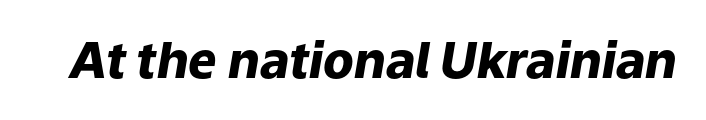
The image shows 50 px heavy type, italic (leaning right); set normal letter spacing, not underlined; low stroke contrast and a medium x-height.
